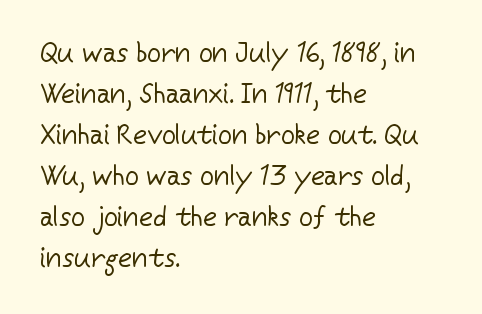
Q: Is the text bold? A: No.
Q: Is the text italic (slanted)? A: No, it is upright.
Q: Is the text underlined? A: No.
Q: How is the paragraph aligned? A: Left-aligned.
Q: Is the spacing between letters normal or unusually wide? A: Normal.
Q: Is the spacing between lines tight, normal or loose? A: Normal.
